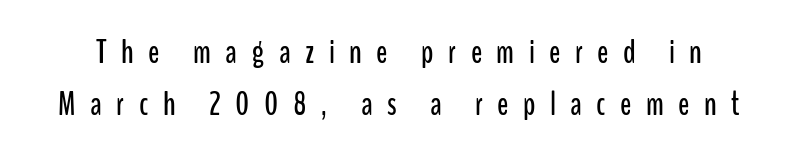
The passage shown is not underscored anywhere. Italic? Not at all — the glyphs are vertical. Observe the absence of serifs on each vertical stroke in this sample. Short note: letters widely spaced.
